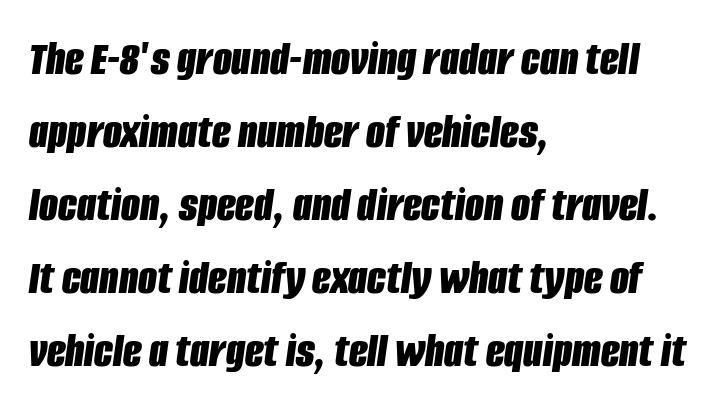
Q: Is the text bold? A: Yes.
Q: Is the text italic (slanted)? A: Yes, it leans right by about 8 degrees.
Q: Is the text underlined? A: No.
Q: How is the paragraph aligned? A: Left-aligned.
Q: Is the spacing between letters normal or unusually wide? A: Normal.
Q: Is the spacing between lines tight, normal or loose? A: Normal.
Q: Width (condensed, normal, or wide)? A: Condensed.
Q: Stroke contrast? A: Low.
Q: x-height? A: Large.
Q: Monospaced? A: No.
